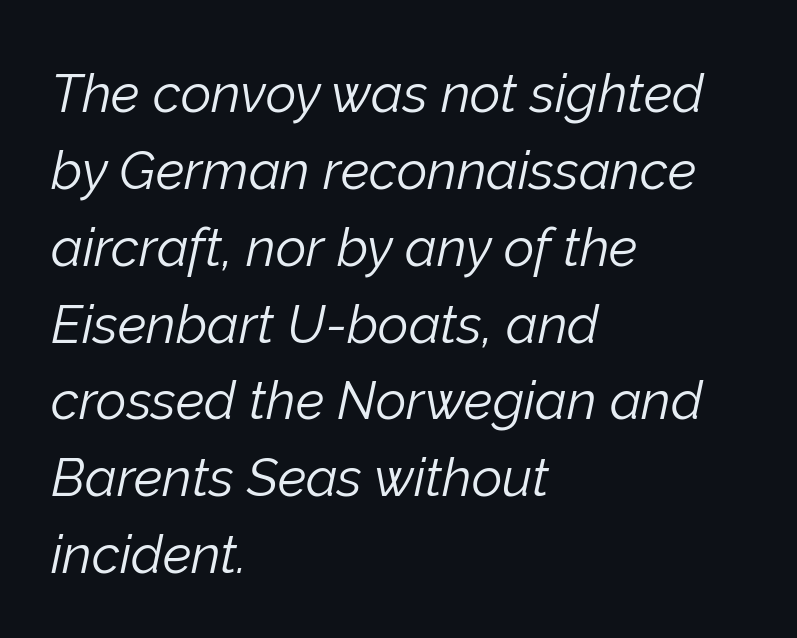
A light-to-regular cut is what we see here. A clean baseline with only descenders dipping below it. Characters follow at the spacing the type designer built in. Yep, that's italic — everything's leaning.
